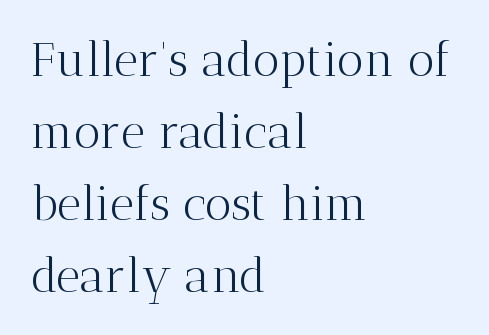
Q: Is the text bold? A: No.
Q: Is the text italic (slanted)? A: No, it is upright.
Q: Is the typeface a serif or a sans-serif typeface? A: Serif.
Q: Is the text underlined? A: No.
Q: How is the paragraph aligned? A: Left-aligned.
Q: Is the spacing between letters normal or unusually wide? A: Normal.
Q: Is the spacing between lines tight, normal or loose? A: Normal.
Q: Width (condensed, normal, or wide)? A: Normal.
Q: Stroke contrast? A: Medium.
Q: x-height? A: Medium.
Q: Monospaced? A: No.
